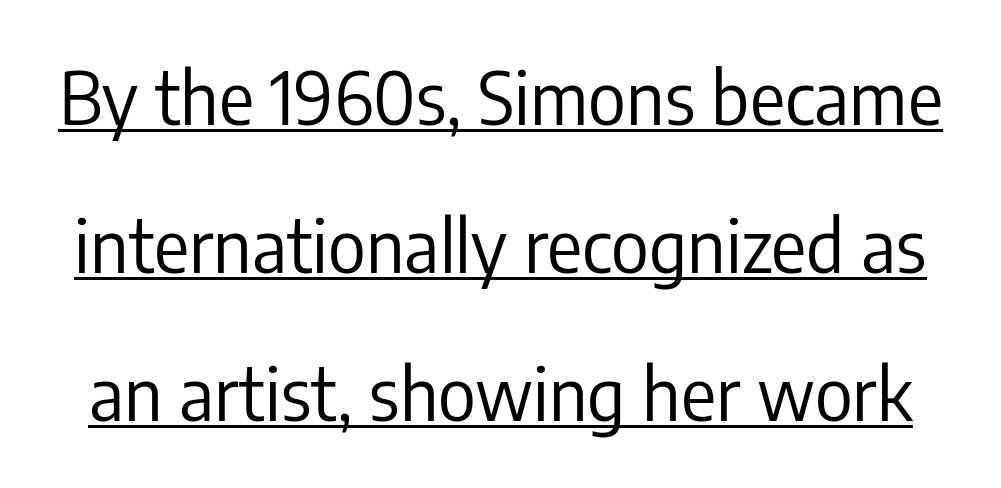
The image shows 73 px regular-weight, condensed sans-serif type, upright; set loose line spacing (2.03x), normal letter spacing, underlined; low stroke contrast and a medium x-height.
